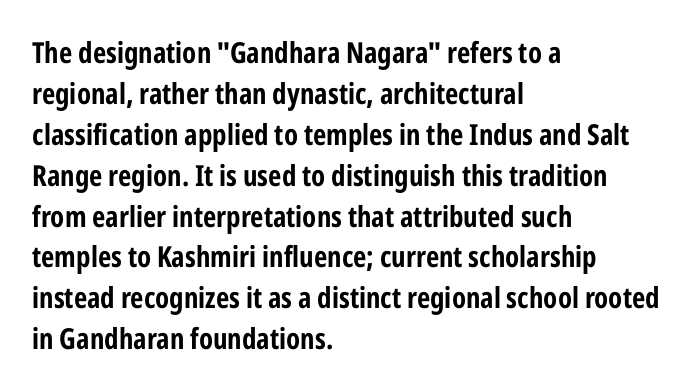
Does the leading feel generous? No, just average. The text was rendered using a sans face with plain stroke endings. Summary of weight: heavy, a full bold. The paragraph has a hard left edge and a soft right edge. Notice how the stems are strictly vertical — no italics here.
